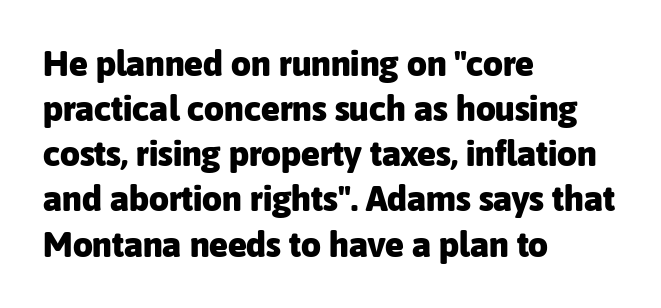
The image shows 35 px heavy sans-serif type, upright; set left-aligned, normal line spacing (1.29x), normal letter spacing, not underlined; low stroke contrast and a medium x-height.
